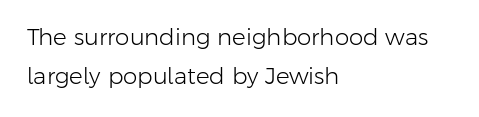
Q: Is the text bold? A: No.
Q: Is the text italic (slanted)? A: No, it is upright.
Q: Is the text underlined? A: No.
Q: How is the paragraph aligned? A: Left-aligned.
Q: Is the spacing between letters normal or unusually wide? A: Normal.
Q: Is the spacing between lines tight, normal or loose? A: Normal.
